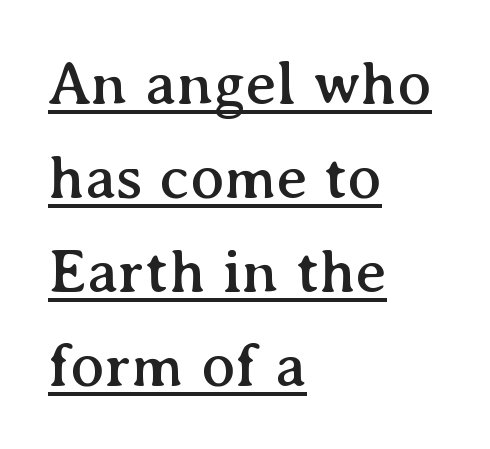
The vertical gap from one line to the next is medium. Is there an underline? Yes — a line sits under the letters. Spacing verdict: proportional, widths tailored to each character. Small tapered or slab feet sit at the stroke ends, so this counts as serif.
